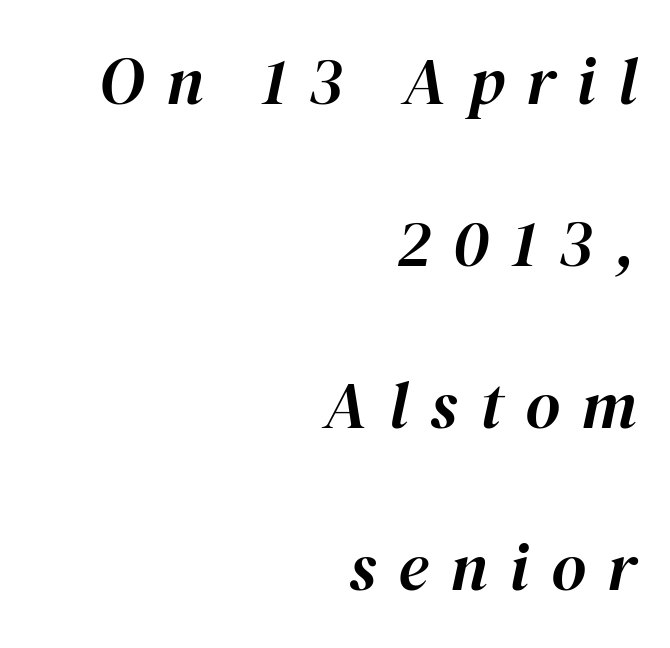
Q: Is the text italic (slanted)? A: Yes, it leans right by about 12 degrees.
Q: Is the text underlined? A: No.
Q: How is the paragraph aligned? A: Right-aligned.
Q: Is the spacing between letters normal or unusually wide? A: Unusually wide.
Q: Is the spacing between lines tight, normal or loose? A: Loose.
Q: Width (condensed, normal, or wide)? A: Normal.
Q: Stroke contrast? A: High.
Q: x-height? A: Medium.
Q: Monospaced? A: No.
